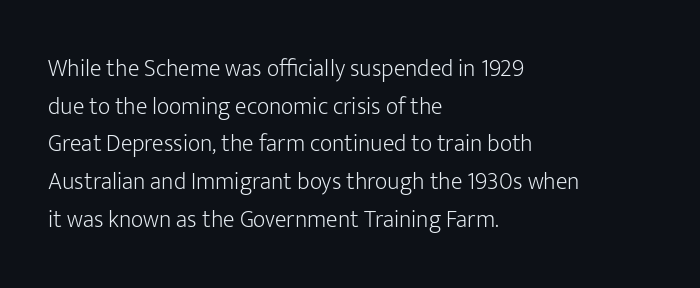
Q: Is the text bold? A: No.
Q: Is the text italic (slanted)? A: No, it is upright.
Q: Is the text underlined? A: No.
Q: How is the paragraph aligned? A: Left-aligned.
Q: Is the spacing between letters normal or unusually wide? A: Normal.
Q: Is the spacing between lines tight, normal or loose? A: Normal.
